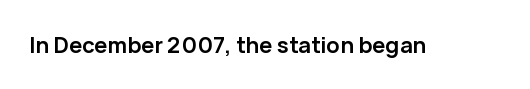
Short note: letters normally spaced. Words float on clear page, feet unadorned. The letters stand upright; this is a roman face. Heavy, bold letterforms.
